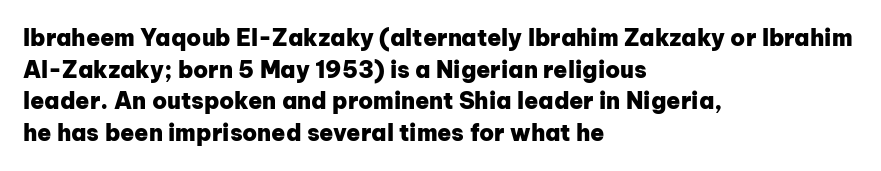
{"italic": "no", "bold": "yes", "underline": "no", "align": "left", "line_spacing": "normal", "line_spacing_ratio": 1.37, "letter_spacing": "normal", "letter_spacing_em": 0.0, "glyph_px": 23}
